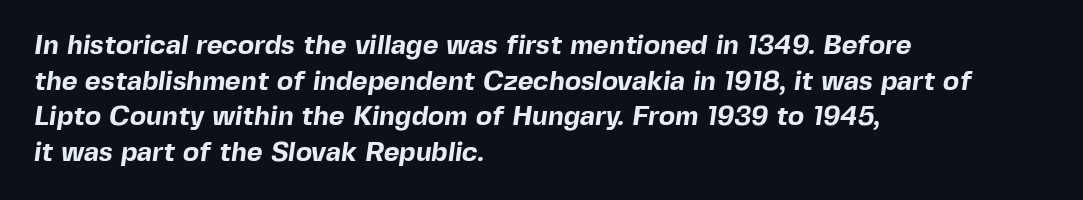
The image shows 27 px bold type; set left-aligned, normal line spacing (1.32x), normal letter spacing, not underlined.
